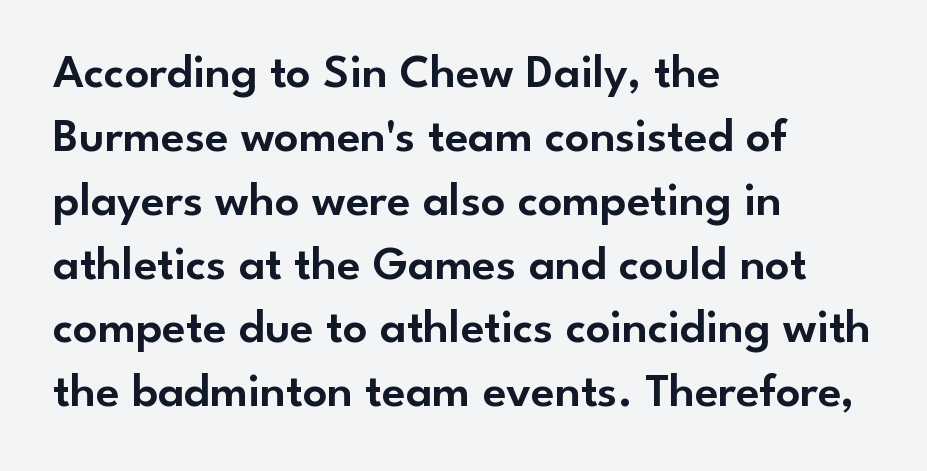
The image shows 48 px sans-serif type, upright; set left-aligned, normal line spacing (1.33x), normal letter spacing, not underlined; low stroke contrast and a small x-height.
